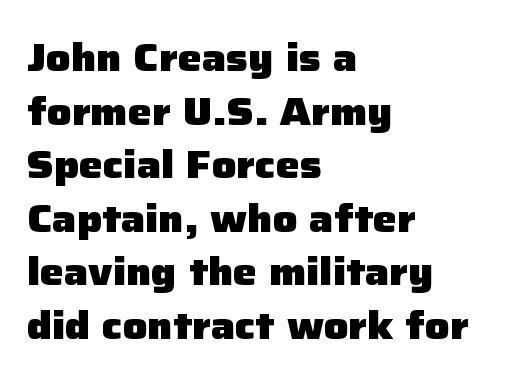
{"serif": "no", "italic": "no", "bold": "yes", "weight": "heavy", "width": "normal", "stroke_contrast": "low", "x_height": "medium", "monospaced": "no", "underline": "no", "align": "left", "line_spacing": "normal", "line_spacing_ratio": 1.41, "letter_spacing": "normal", "letter_spacing_em": 0.0, "glyph_px": 38}
